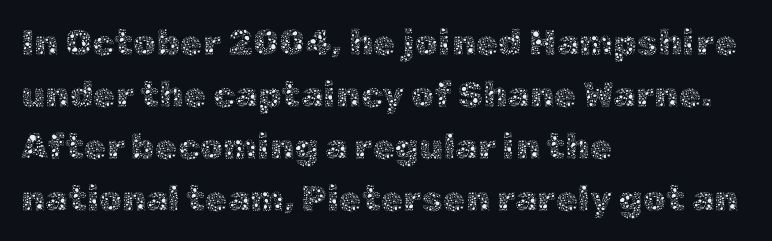
{"italic": "no", "bold": "no", "weight": "thin", "width": "normal", "x_height": "medium", "monospaced": "no", "underline": "no", "align": "left", "line_spacing": "normal", "line_spacing_ratio": 1.44, "letter_spacing": "normal", "letter_spacing_em": 0.0, "glyph_px": 36}
